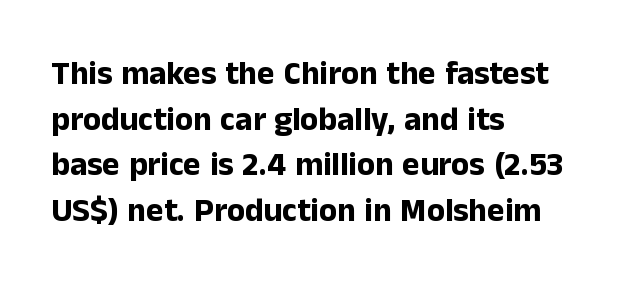
The words here are not underlined. A typesetter would call this leading conventional body-copy spacing. The letters stand straight up with perfectly vertical stems. Grotesque or geometric, the face here clearly has no serifs. Summary of weight: heavy, a full bold. Between one letter and the next there's only the usual sliver of space.
